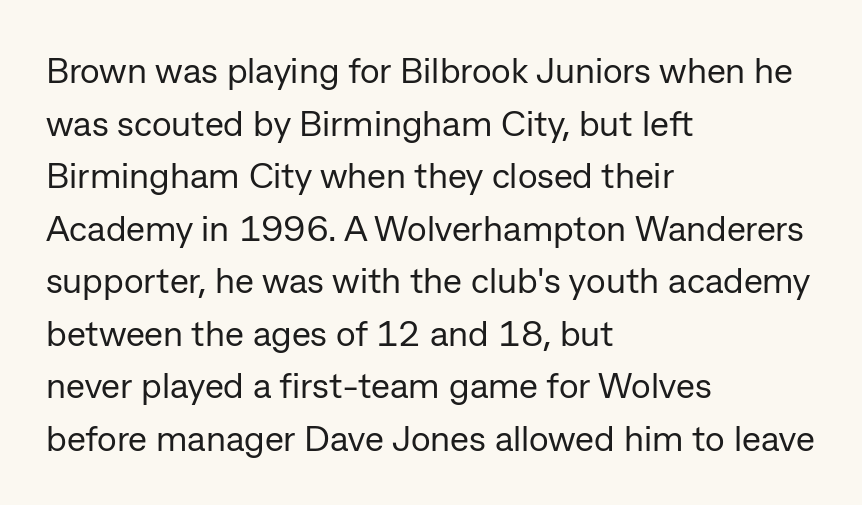
Is there much room between lines? A standard amount, neither cramped nor airy. Reading down the block, your eye returns to a fixed left position each line. The type family on display is of the sans-serif kind. A typesetter would call this zero additional tracking.
